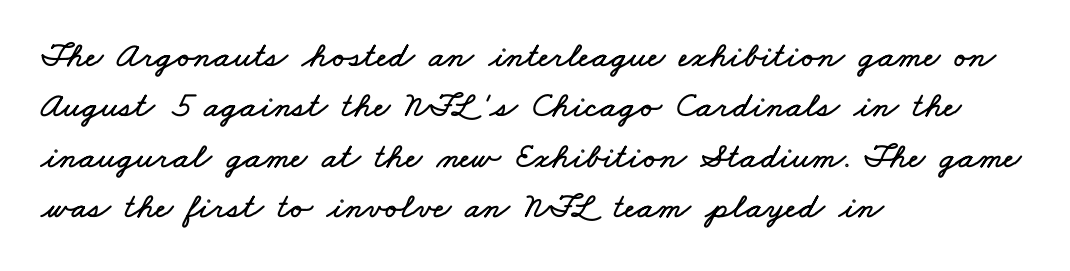
The baseline area is clear. The rendering keeps characters at their native spacing. Students, observe: this is what conventionally led text looks like. This sample is left-justified, so line endings fall wherever the words run out. Here the designer chose a conventional face with non-uniform glyph widths.
